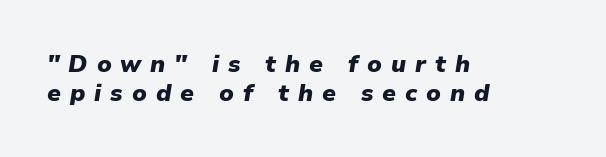
{"italic": "yes", "lean": "right", "slant_degrees": 9, "bold": "yes", "underline": "no", "align": "left", "line_spacing_ratio": 1.19, "letter_spacing": "wide", "letter_spacing_em": 0.37, "glyph_px": 24}
